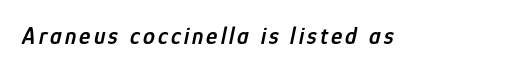
An italicized treatment has been applied to the whole sample. The zone under the glyphs is completely vacant. Its strokes are somewhat broadened, the hallmark of semibold type.
